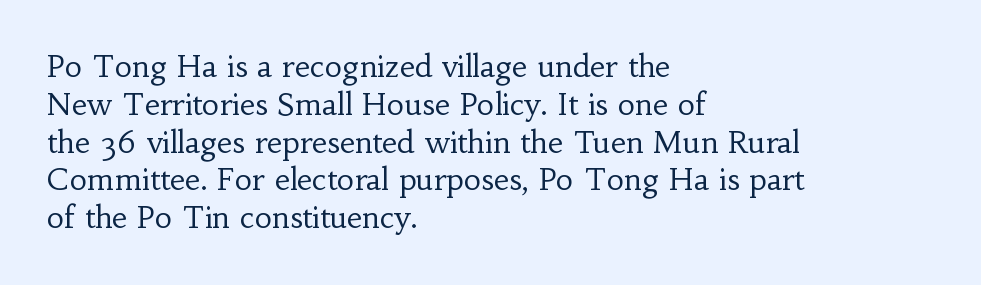
The image shows 30 px regular-weight serif type, upright; set left-aligned, normal line spacing (1.26x), normal letter spacing, not underlined; low stroke contrast and a small x-height.
